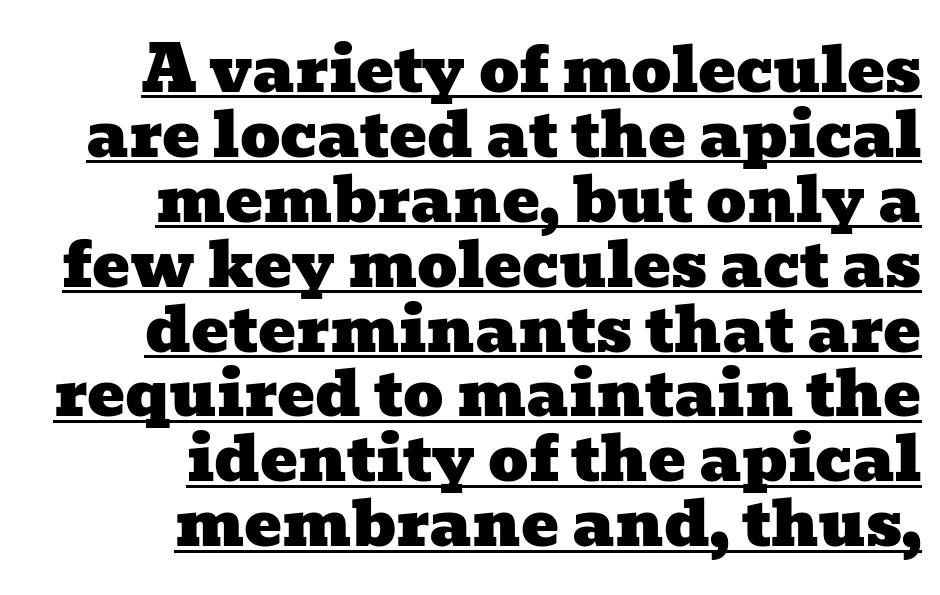
The image shows 63 px wide serif type; set right-aligned, tight line spacing (1.03x), normal letter spacing, underlined; low stroke contrast and a medium x-height.
